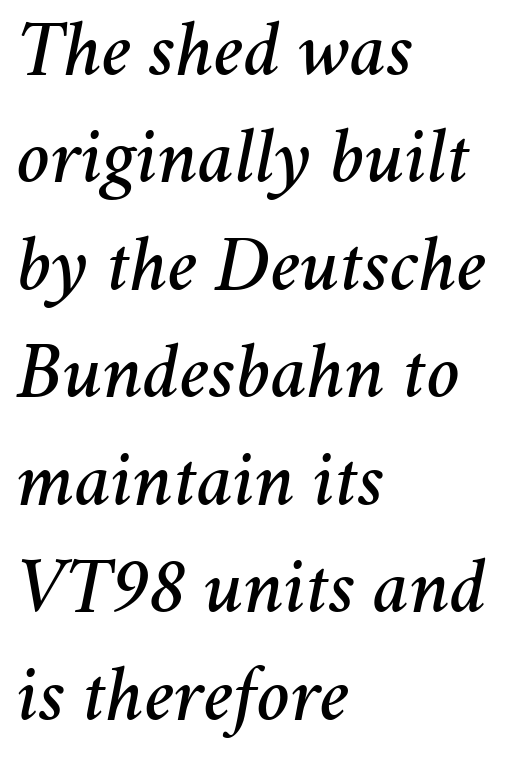
The image shows 79 px text type, italic (leaning right); set left-aligned, normal line spacing (1.36x), normal letter spacing, not underlined; medium stroke contrast and a medium x-height.
